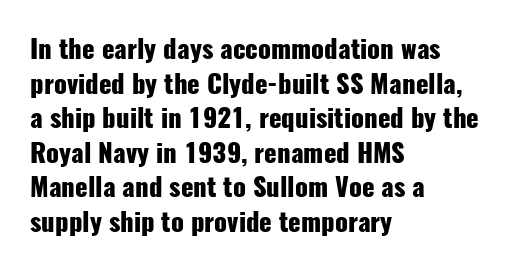
The image shows 26 px bold type, upright; set left-aligned, normal line spacing (1.33x), normal letter spacing, not underlined.
